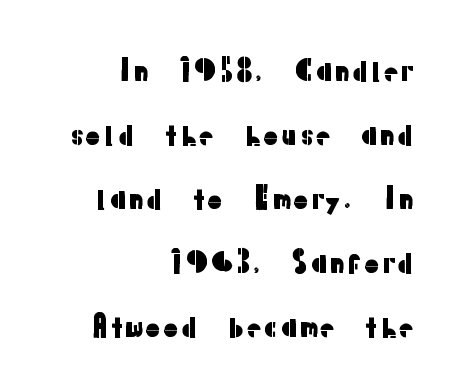
{"serif": "no", "italic": "no", "width": "normal", "stroke_contrast": "low", "x_height": "medium", "monospaced": "no", "underline": "no", "align": "right", "line_spacing": "loose", "line_spacing_ratio": 2.21, "letter_spacing": "normal", "letter_spacing_em": 0.0, "glyph_px": 29}
